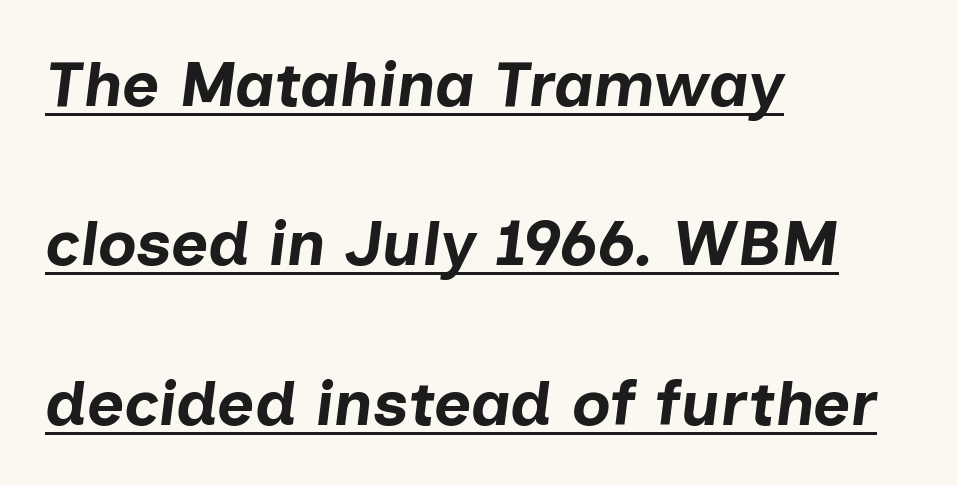
The image shows 64 px bold type, italic (leaning right); set left-aligned, loose line spacing (2.49x), normal letter spacing, underlined; low stroke contrast and a medium x-height.
